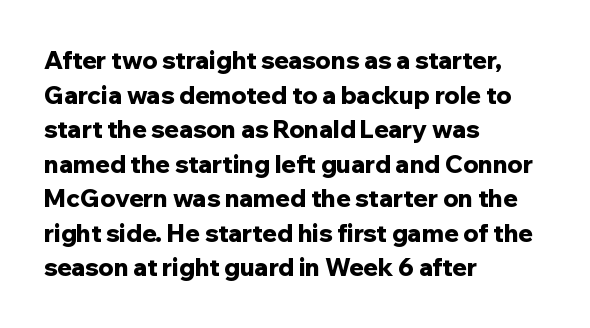
Rule under the text: the space is simply empty. Nothing unusual about the tracking: characters are spaced as the font intends. Leading: standard. This sample uses an upright cut, with every glyph sitting square on the baseline. Set as a true bold cut, around the 700 mark. Line beginnings align vertically; line endings do not.
